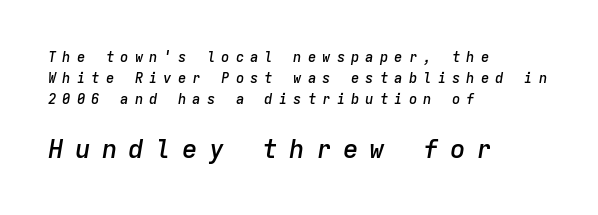
Q: Is the text bold? A: Semi-bold.
Q: Is the text italic (slanted)? A: Yes, it leans right by about 9 degrees.
Q: Is the text underlined? A: No.
Q: How is the paragraph aligned? A: Left-aligned.
Q: Is the spacing between letters normal or unusually wide? A: Unusually wide.
Q: Is the spacing between lines tight, normal or loose? A: Normal.
Q: Which block of text is set in a larger size, the first (top) or the second (bottom)? A: The second (bottom) one.
